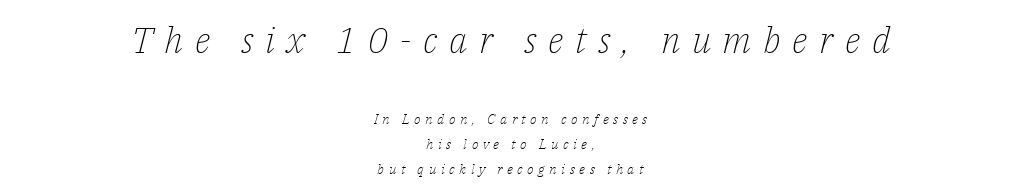
The image shows 36 px light serif type, italic (leaning right); set centered, line spacing 1.79x, unusually wide letter spacing (+0.32 em), not underlined; the first (top) block is 2.57x larger; low stroke contrast and a medium x-height.
